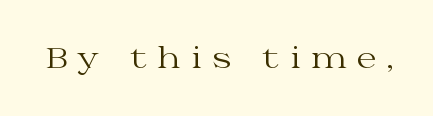
{"serif": "yes", "italic": "no", "bold": "no", "weight": "regular", "width": "wide", "stroke_contrast": "medium", "x_height": "medium", "monospaced": "no", "underline": "no", "letter_spacing": "wide", "letter_spacing_em": 0.35, "glyph_px": 29}
